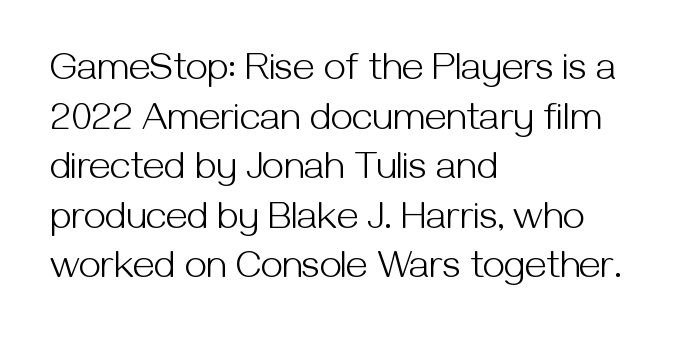
{"serif": "no", "italic": "no", "bold": "no", "weight": "light", "width": "normal", "stroke_contrast": "medium", "x_height": "medium", "monospaced": "no", "underline": "no", "align": "left", "line_spacing": "normal", "line_spacing_ratio": 1.27, "letter_spacing": "normal", "letter_spacing_em": 0.0, "glyph_px": 39}
